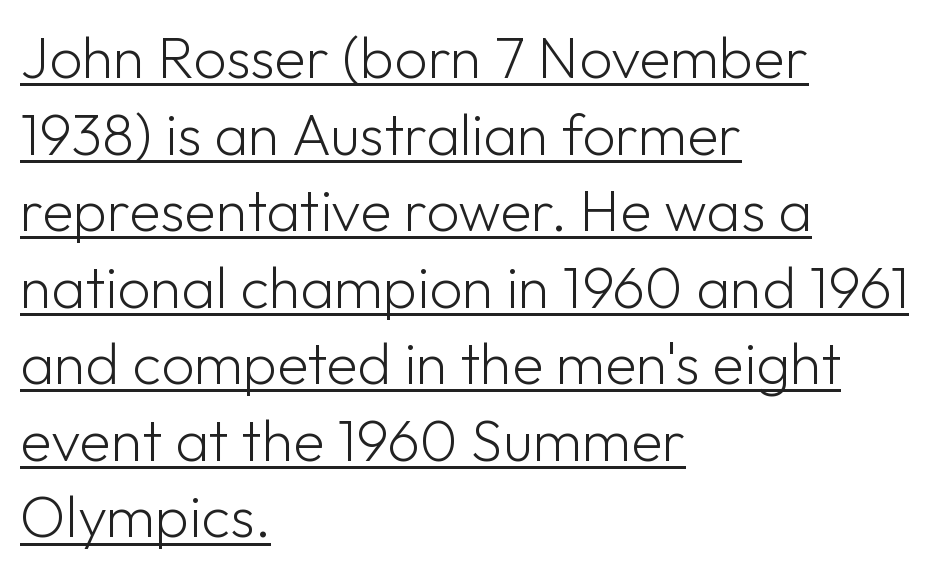
Typographically, this falls in the sans-serif category. The weight would be labelled regular, book, light, or lighter still. Does the lettering tilt? It doesn't — this is upright. A baseline rule has been typeset under these characters. One glance says typical: line gaps are just what's usual. Compared with a centered layout, this one pins lines to the left instead.
